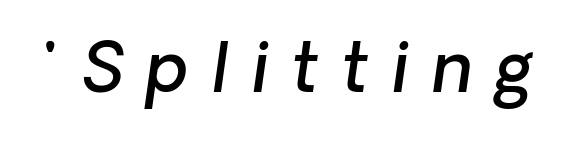
{"italic": "yes", "lean": "right", "slant_degrees": 8, "bold": "semi", "weight": "semibold", "width": "normal", "stroke_contrast": "low", "x_height": "medium", "monospaced": "no", "underline": "no", "letter_spacing": "wide", "letter_spacing_em": 0.35, "glyph_px": 67}
